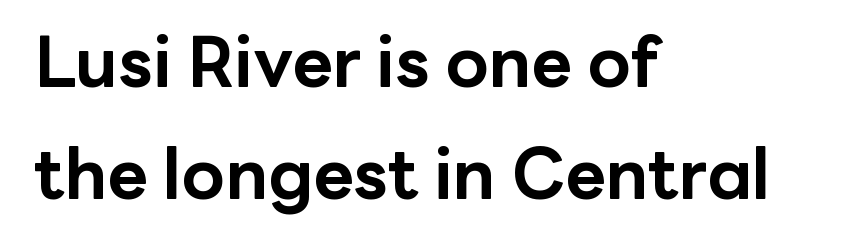
Q: Is the text bold? A: Yes.
Q: Is the text italic (slanted)? A: No, it is upright.
Q: Is the typeface a serif or a sans-serif typeface? A: Sans-serif.
Q: Is the text underlined? A: No.
Q: How is the paragraph aligned? A: Left-aligned.
Q: Is the spacing between letters normal or unusually wide? A: Normal.
Q: Is the spacing between lines tight, normal or loose? A: Normal.
Q: Width (condensed, normal, or wide)? A: Normal.
Q: Stroke contrast? A: Low.
Q: x-height? A: Medium.
Q: Monospaced? A: No.
